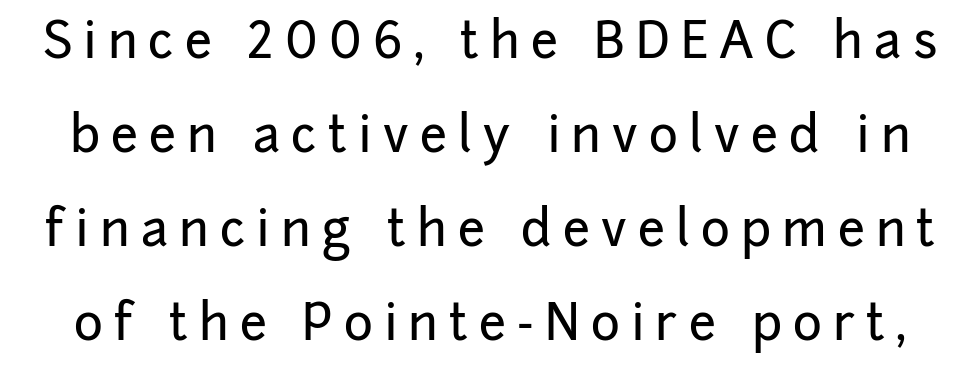
{"serif": "no", "italic": "no", "width": "normal", "stroke_contrast": "low", "x_height": "medium", "monospaced": "no", "underline": "no", "line_spacing": "loose", "line_spacing_ratio": 1.92, "letter_spacing": "wide", "letter_spacing_em": 0.23, "glyph_px": 49}
